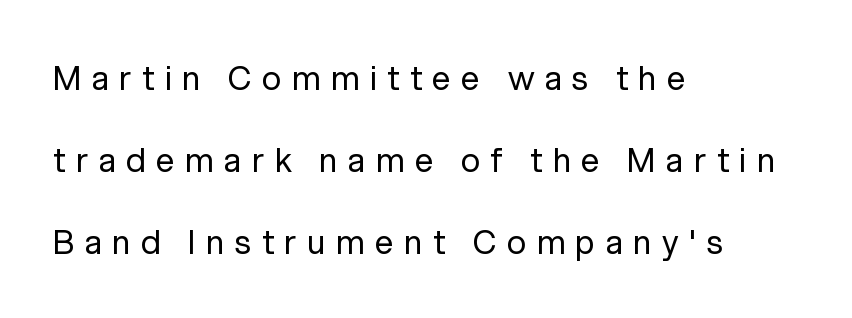
The image shows 33 px regular-weight sans-serif type, upright; set left-aligned, loose line spacing (2.48x), unusually wide letter spacing (+0.32 em), not underlined; low stroke contrast and a medium x-height.
